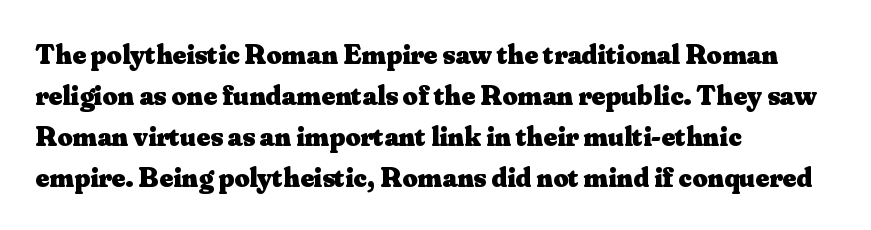
The image shows 29 px heavy serif type, upright; set left-aligned, normal line spacing (1.41x), normal letter spacing, not underlined; medium stroke contrast and a small x-height.
